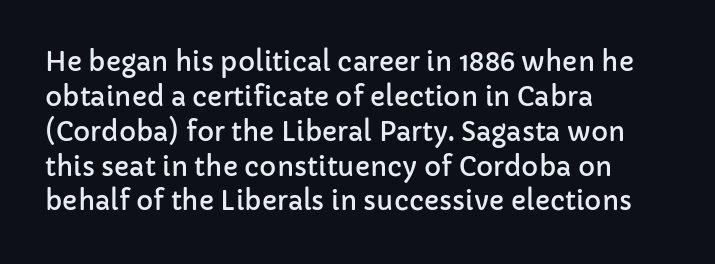
The letters stand straight up with perfectly vertical stems. Anything drawn beneath the words? Only blank space. Vertical spacing — default. Short note: letters normally spaced. Leftover space on each line is placed entirely after the last word.
